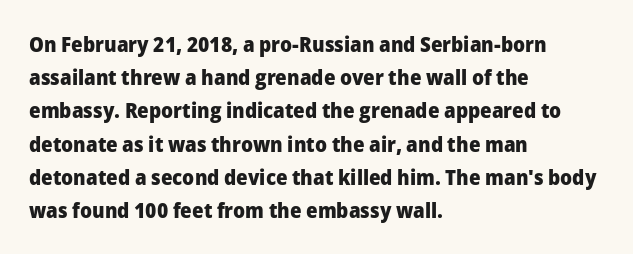
Q: Is the text bold? A: Yes.
Q: Is the text italic (slanted)? A: No, it is upright.
Q: Is the text underlined? A: No.
Q: How is the paragraph aligned? A: Left-aligned.
Q: Is the spacing between letters normal or unusually wide? A: Normal.
Q: Is the spacing between lines tight, normal or loose? A: Normal.
